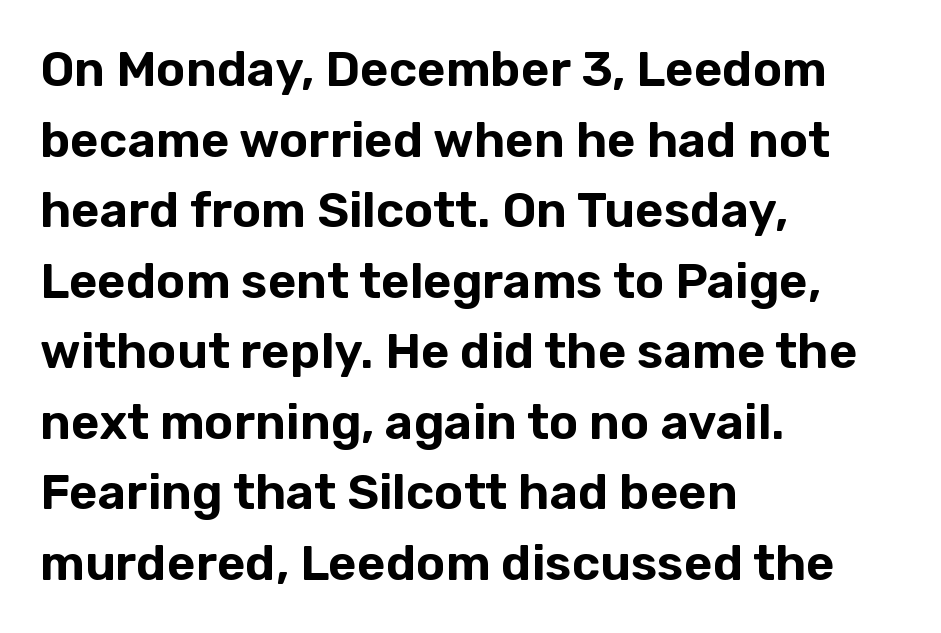
{"serif": "no", "italic": "no", "width": "normal", "stroke_contrast": "low", "x_height": "medium", "monospaced": "no", "underline": "no", "align": "left", "line_spacing": "normal", "line_spacing_ratio": 1.44, "letter_spacing": "normal", "letter_spacing_em": 0.0, "glyph_px": 49}
